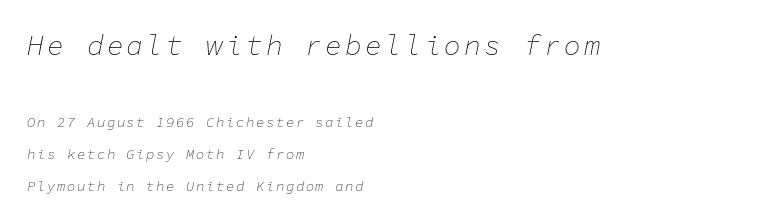
The image shows 28 px thin type, italic (leaning right), monospaced; set left-aligned, loose line spacing (2.28x), not underlined; the first (top) block is 2.0x larger; low stroke contrast and a medium x-height.
